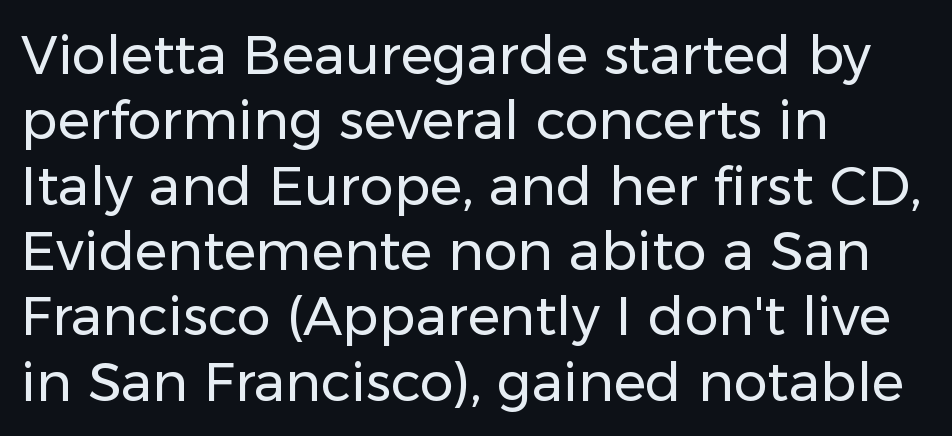
The image shows 54 px regular-weight sans-serif type, upright; set left-aligned, line spacing 1.21x, normal letter spacing, not underlined; low stroke contrast and a medium x-height.
